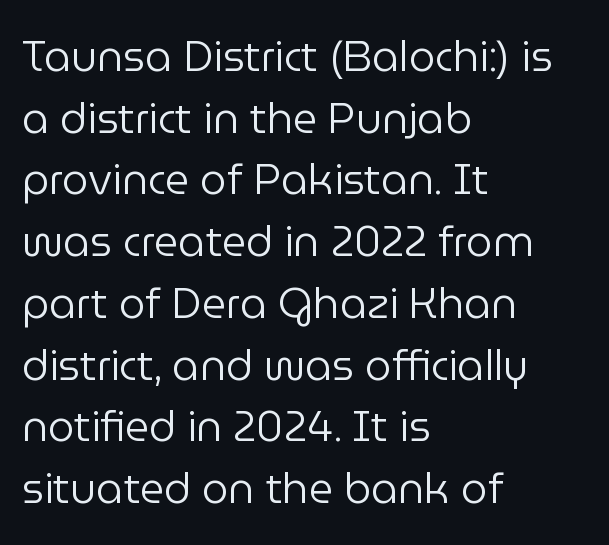
Are there feet on the stems? There aren't — it's a sans. Casual observation: everything's shoved over to the left. A normal amount of white space separates one row of letters from the next. Default kerning and tracking; the words read as compact shapes. A typesetter would mark this as roman, not italic.
